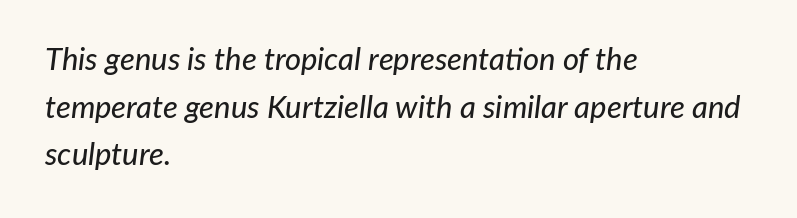
Q: Is the text italic (slanted)? A: Yes, it leans right by about 7 degrees.
Q: Is the text underlined? A: No.
Q: How is the paragraph aligned? A: Left-aligned.
Q: Is the spacing between letters normal or unusually wide? A: Normal.
Q: Is the spacing between lines tight, normal or loose? A: Normal.
Q: Width (condensed, normal, or wide)? A: Normal.
Q: Stroke contrast? A: Low.
Q: x-height? A: Medium.
Q: Monospaced? A: No.
